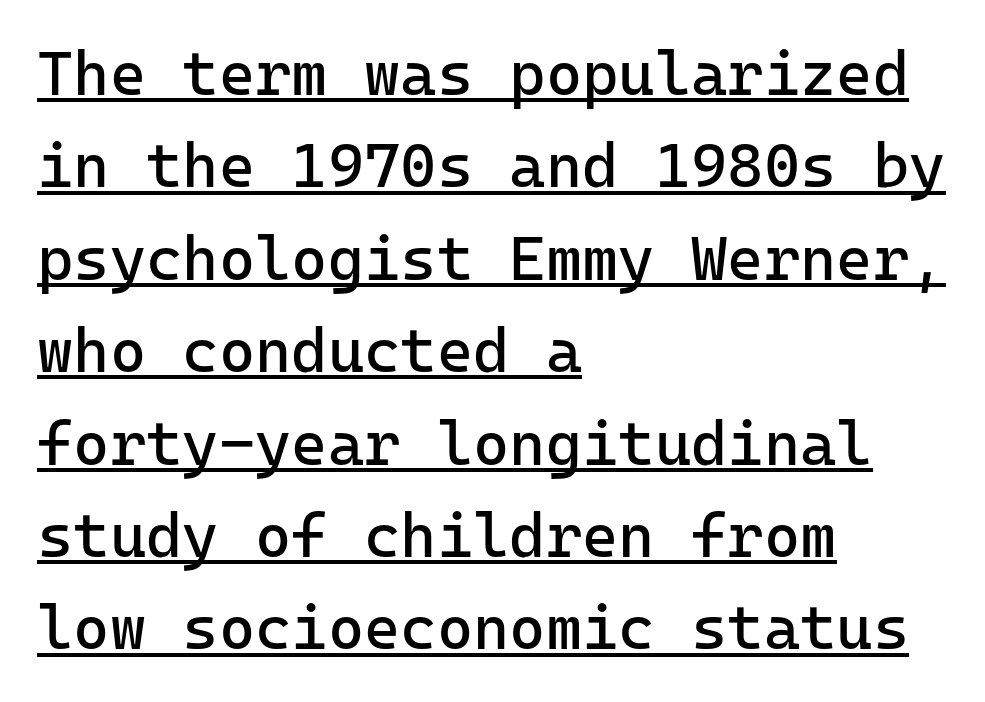
Unlike a traditional serif, this face leaves its strokes unadorned. The typesetting does not lean heavy: it is not bold. Does the lettering tilt? It doesn't — this is upright. Is there much room between lines? A standard amount, neither cramped nor airy. The string is rendered with underlining switched on. One-word summary of the alignment: left.
